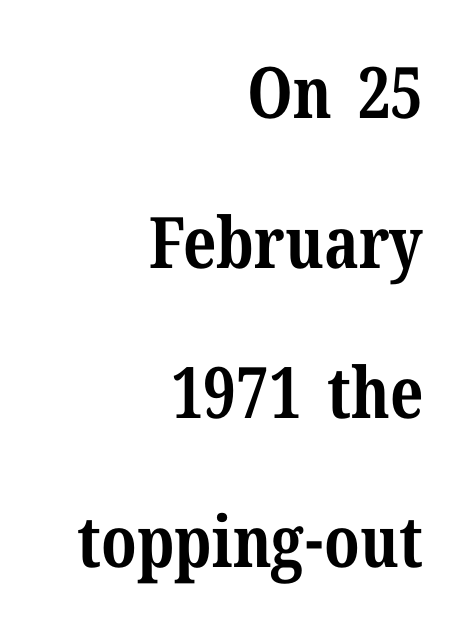
{"serif": "yes", "italic": "no", "bold": "yes", "weight": "bold", "width": "normal", "stroke_contrast": "medium", "x_height": "medium", "monospaced": "no", "underline": "no", "align": "right", "line_spacing": "loose", "line_spacing_ratio": 2.11, "letter_spacing": "normal", "letter_spacing_em": 0.0, "glyph_px": 71}
